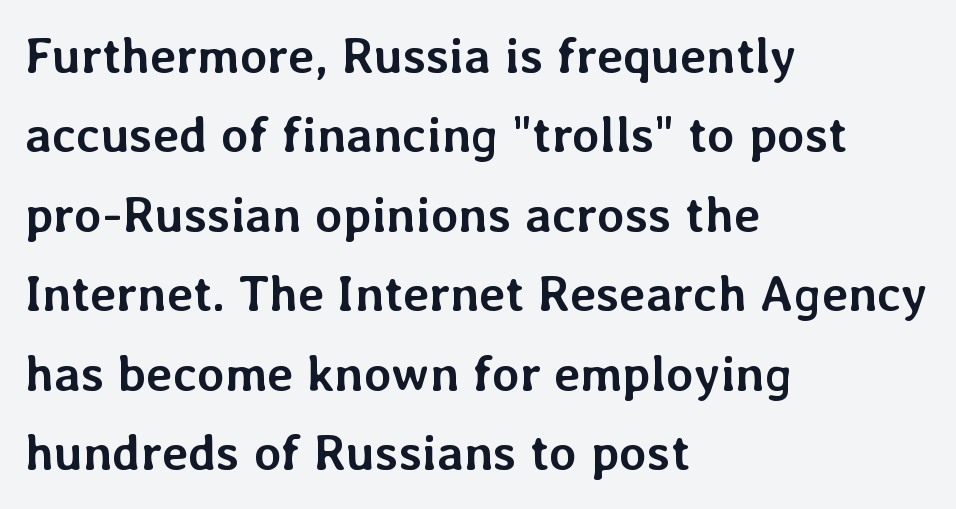
The image shows 50 px semibold type, upright; set left-aligned, normal line spacing (1.59x), normal letter spacing, not underlined; low stroke contrast and a medium x-height.
